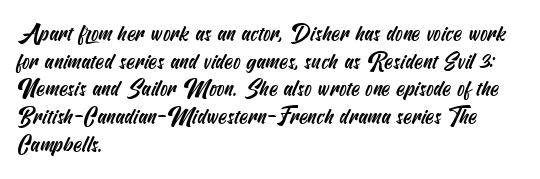
The baseline area is clear. This block has exactly the height ordinary leading produces. Letter spacing: default. The lines are quadded left.
